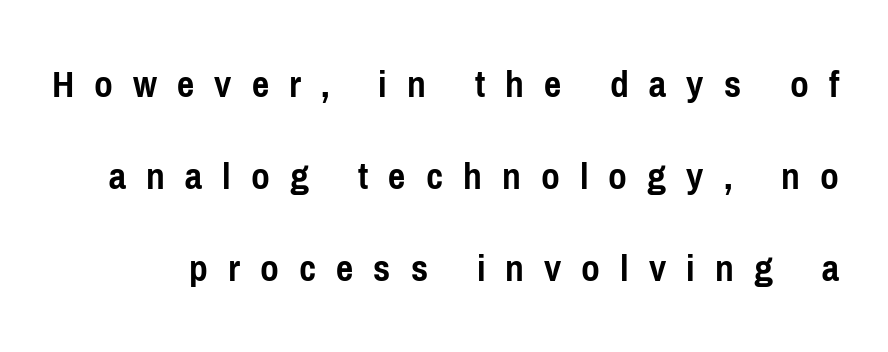
Is the type bold? Yes — the strokes are clearly thick and heavy. A typesetter would mark this as roman, not italic. Successive baselines arrive slowly, with a big drop between each. Does extra space separate the letters? Yes, quite a lot of it.
